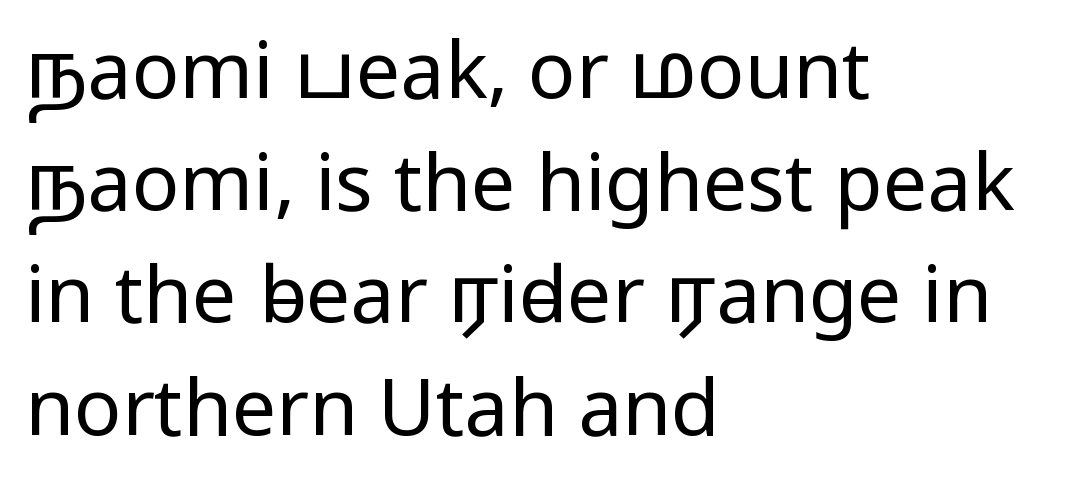
The image shows 79 px regular-weight, condensed sans-serif type, upright; set left-aligned, normal line spacing (1.42x), normal letter spacing, not underlined; low stroke contrast and a large x-height.
